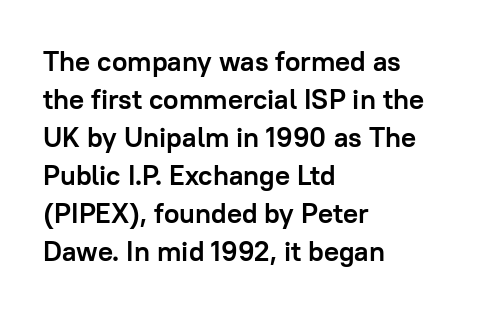
Q: Is the text bold? A: Yes.
Q: Is the text italic (slanted)? A: No, it is upright.
Q: Is the typeface a serif or a sans-serif typeface? A: Sans-serif.
Q: Is the text underlined? A: No.
Q: How is the paragraph aligned? A: Left-aligned.
Q: Is the spacing between letters normal or unusually wide? A: Normal.
Q: Is the spacing between lines tight, normal or loose? A: Normal.
Q: Width (condensed, normal, or wide)? A: Normal.
Q: Stroke contrast? A: Low.
Q: x-height? A: Medium.
Q: Monospaced? A: No.
